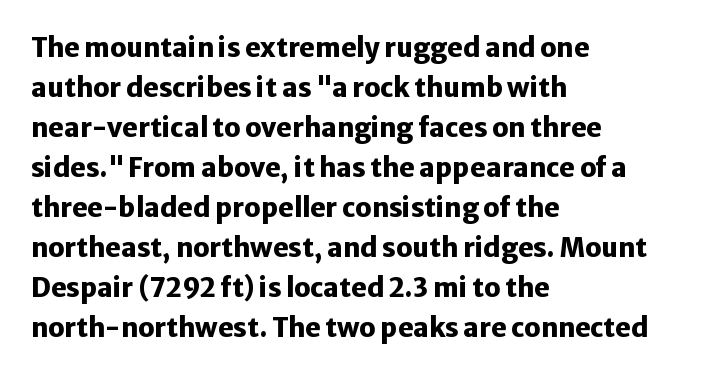
{"italic": "no", "bold": "yes", "underline": "no", "align": "left", "line_spacing": "normal", "line_spacing_ratio": 1.54, "letter_spacing": "normal", "letter_spacing_em": 0.0, "glyph_px": 26}
